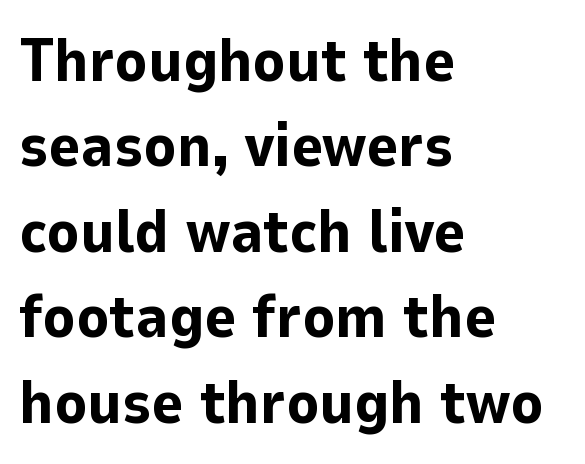
The image shows 61 px bold sans-serif type, upright; set left-aligned, normal line spacing (1.4x), normal letter spacing, not underlined; low stroke contrast and a medium x-height.
